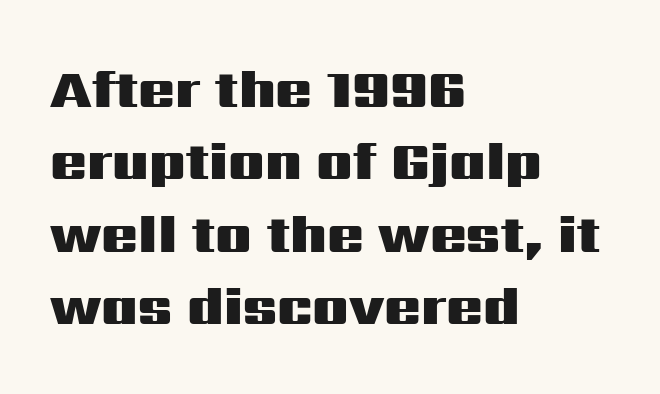
Spacing verdict: proportional, widths tailored to each character. The horizontal fit of the characters is conventional and even. Compared with a centered layout, this one pins lines to the left instead. The gap between lines stays unmarked. The face used here has the dense, thick strokes of a bold.
